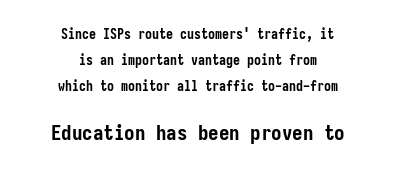
The image shows 21 px bold type, upright; set centered, line spacing 1.85x, normal letter spacing, not underlined; the second (bottom) block is 1.5x larger.
